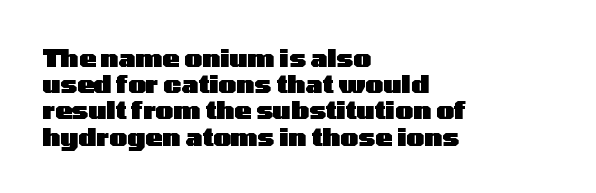
Q: Is the text bold? A: Yes.
Q: Is the text italic (slanted)? A: No, it is upright.
Q: Is the text underlined? A: No.
Q: How is the paragraph aligned? A: Left-aligned.
Q: Is the spacing between letters normal or unusually wide? A: Normal.
Q: Is the spacing between lines tight, normal or loose? A: Tight.
